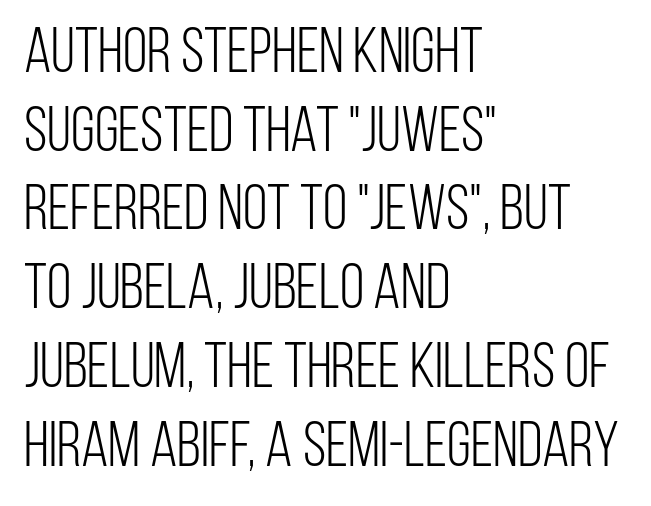
Caption: multi-line text, flush left, ragged right. Heft: none added — not bold. The designer went with a sans here, leaving each stem footless. Here the glyphs are tracked normally, forming tight word shapes. Each letter keeps its own natural width here, so spacing adapts to shape. These lines were composed using upright roman letters.
